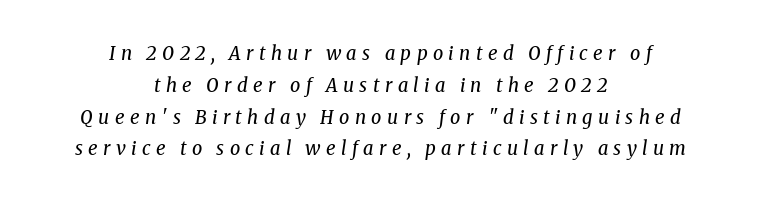
The image shows 20 px text type, italic (leaning right); set centered, normal line spacing (1.59x), unusually wide letter spacing (+0.27 em), not underlined.
